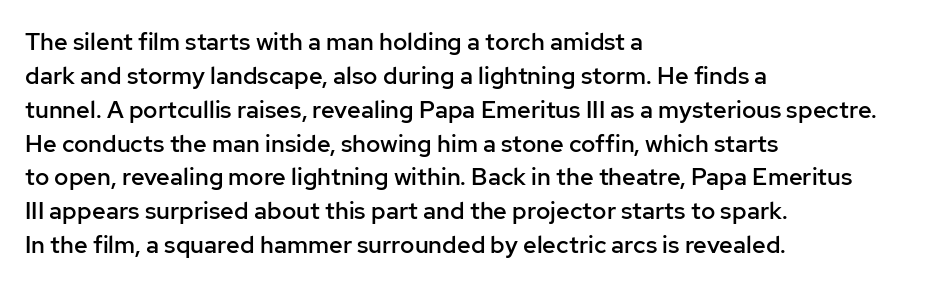
{"italic": "no", "bold": "semi", "underline": "no", "align": "left", "line_spacing": "normal", "line_spacing_ratio": 1.41, "letter_spacing": "normal", "letter_spacing_em": 0.0, "glyph_px": 24}
